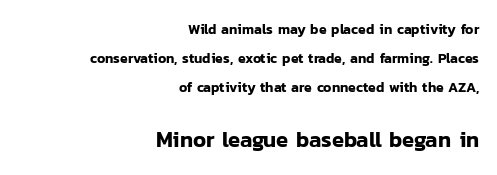
The image shows 22 px text type, upright; set right-aligned, loose line spacing (2.06x), normal letter spacing, not underlined; the second (bottom) block is 1.57x larger.
